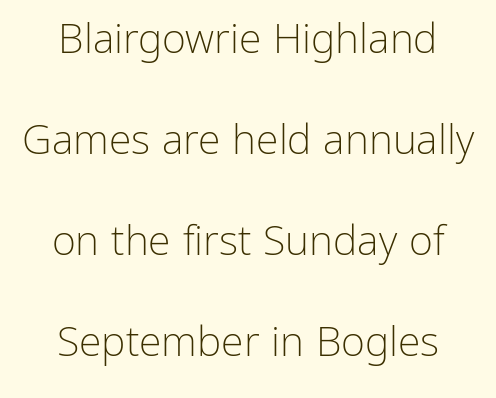
Letterform terminals end flat and unadorned throughout the passage. Interline gaps are noticeably wide in this sample. Nothing unusual about the tracking: characters are spaced as the font intends. Alignment: centered. The space directly below the letters is spotless.
